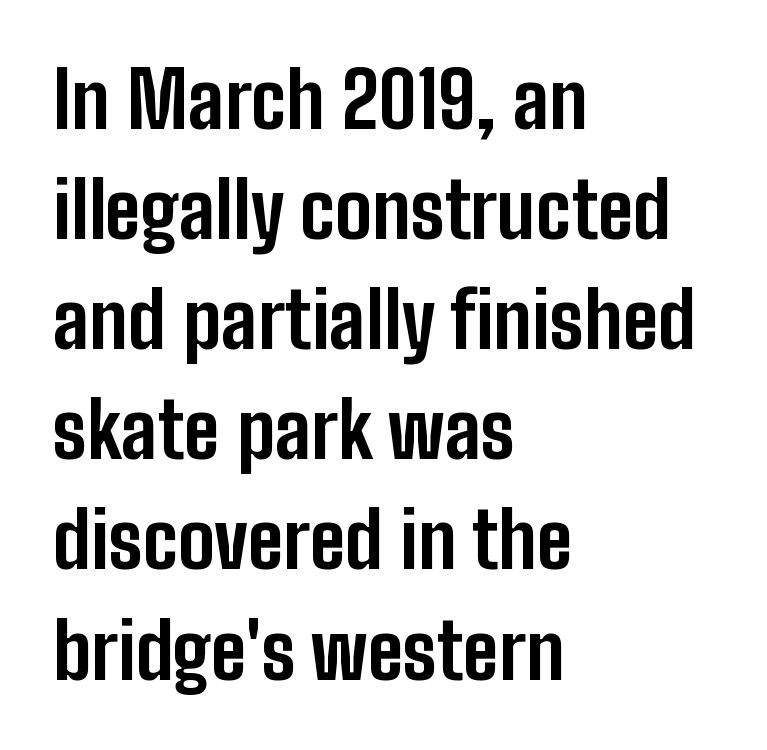
Q: Is the text bold? A: Yes.
Q: Is the text italic (slanted)? A: No, it is upright.
Q: Is the typeface a serif or a sans-serif typeface? A: Sans-serif.
Q: Is the text underlined? A: No.
Q: How is the paragraph aligned? A: Left-aligned.
Q: Is the spacing between letters normal or unusually wide? A: Normal.
Q: Is the spacing between lines tight, normal or loose? A: Normal.
Q: Width (condensed, normal, or wide)? A: Condensed.
Q: Stroke contrast? A: Low.
Q: x-height? A: Medium.
Q: Monospaced? A: No.
